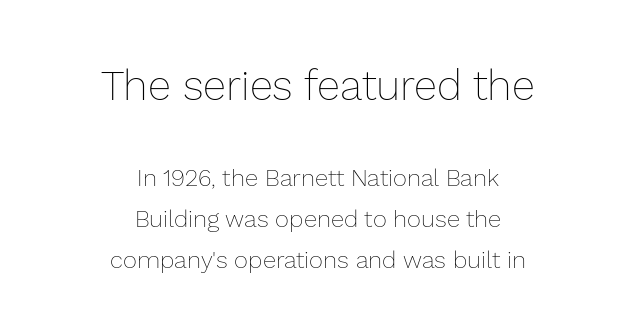
The image shows 42 px thin type, upright; set centered, line spacing 1.71x, normal letter spacing, not underlined; the first (top) block is 1.75x larger; low stroke contrast and a medium x-height.
